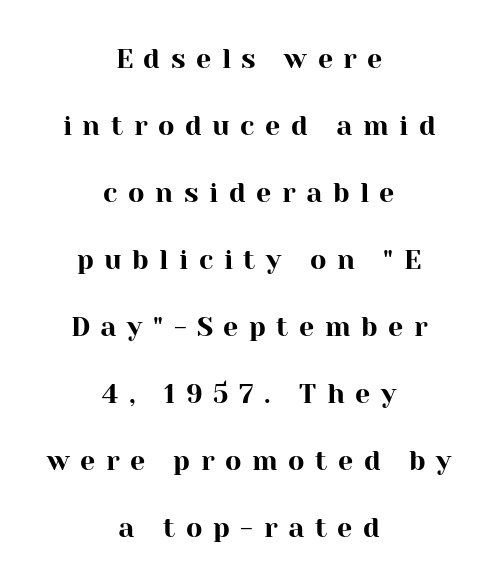
The image shows 27 px text type, upright; set centered, loose line spacing (2.48x), unusually wide letter spacing (+0.39 em), not underlined.
